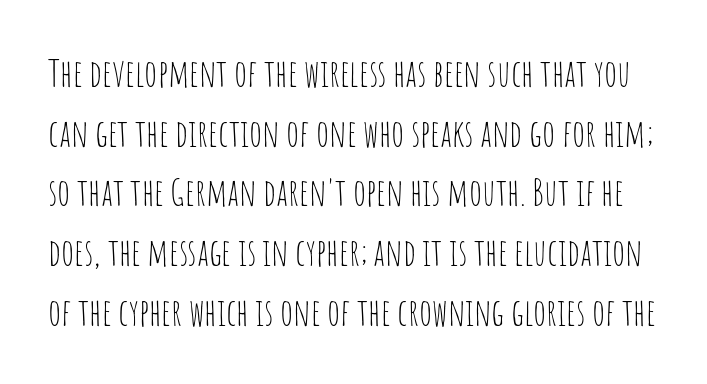
The image shows 38 px thin, condensed sans-serif type, upright; set normal line spacing (1.57x), normal letter spacing, not underlined; low stroke contrast and a large x-height.
